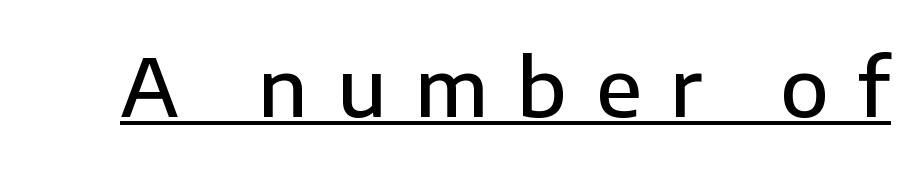
{"serif": "no", "italic": "no", "bold": "semi", "weight": "semibold", "width": "normal", "stroke_contrast": "low", "x_height": "medium", "monospaced": "no", "underline": "yes", "letter_spacing": "wide", "letter_spacing_em": 0.36, "glyph_px": 80}
